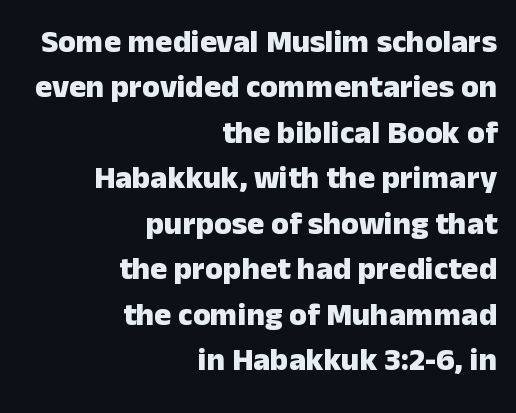
{"serif": "no", "italic": "no", "bold": "yes", "weight": "heavy", "width": "normal", "stroke_contrast": "low", "x_height": "medium", "monospaced": "no", "underline": "no", "align": "right", "line_spacing": "normal", "line_spacing_ratio": 1.42, "letter_spacing": "normal", "letter_spacing_em": 0.0, "glyph_px": 32}
